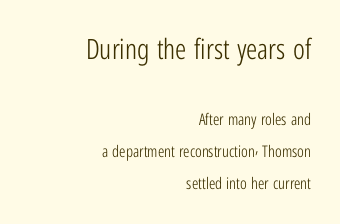
{"serif": "no", "italic": "no", "bold": "no", "weight": "light", "width": "condensed", "stroke_contrast": "low", "x_height": "medium", "monospaced": "no", "underline": "no", "align": "right", "line_spacing": "loose", "line_spacing_ratio": 2.0, "letter_spacing": "normal", "letter_spacing_em": 0.0, "larger_block": "first", "size_ratio": 1.75, "glyph_px": 28}
